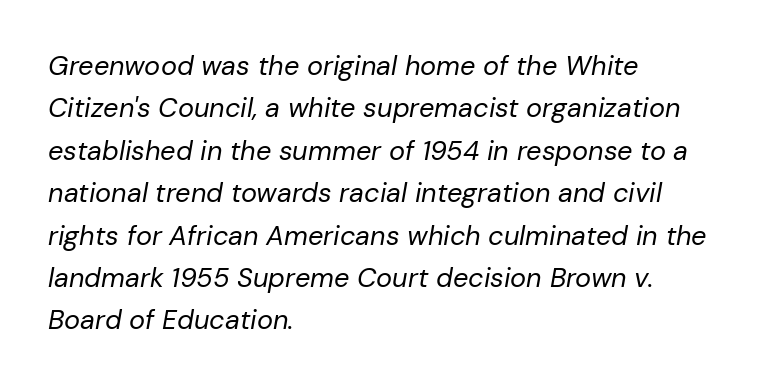
A light-to-regular cut is what we see here. All the whitespace from short lines collects on the right. How would I describe the line gaps? Plain and ordinary. In terms of posture, this sample is oblique. The letters sit at their default tracking, neither squeezed nor spread. Any mark beneath the type? The region is blank.
